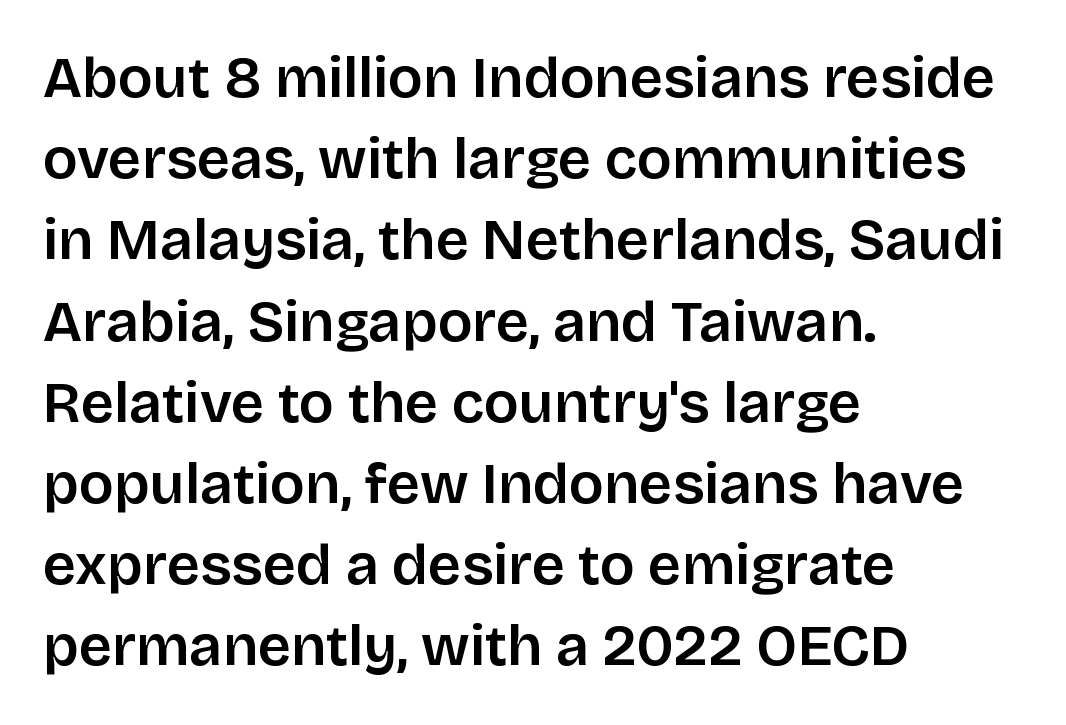
The image shows 58 px sans-serif type, upright; set left-aligned, normal line spacing (1.4x), normal letter spacing, not underlined; low stroke contrast and a large x-height.
